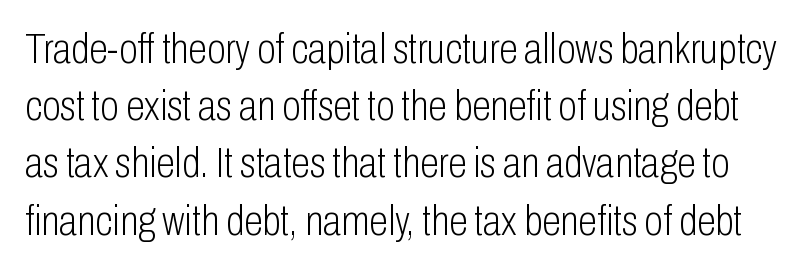
The image shows 43 px light, condensed sans-serif type, upright; set normal line spacing (1.33x), normal letter spacing, not underlined; low stroke contrast and a medium x-height.
